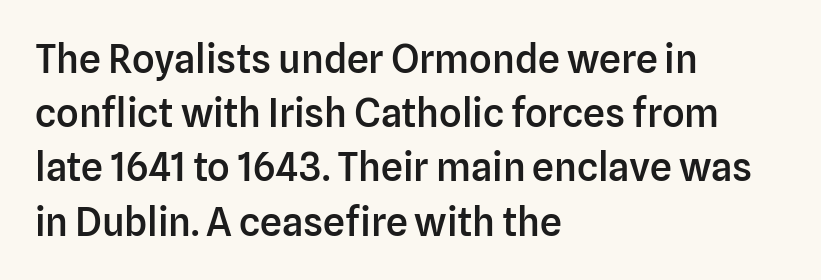
The image shows 39 px semibold sans-serif type, upright; set left-aligned, normal line spacing (1.39x), normal letter spacing, not underlined; low stroke contrast and a medium x-height.
